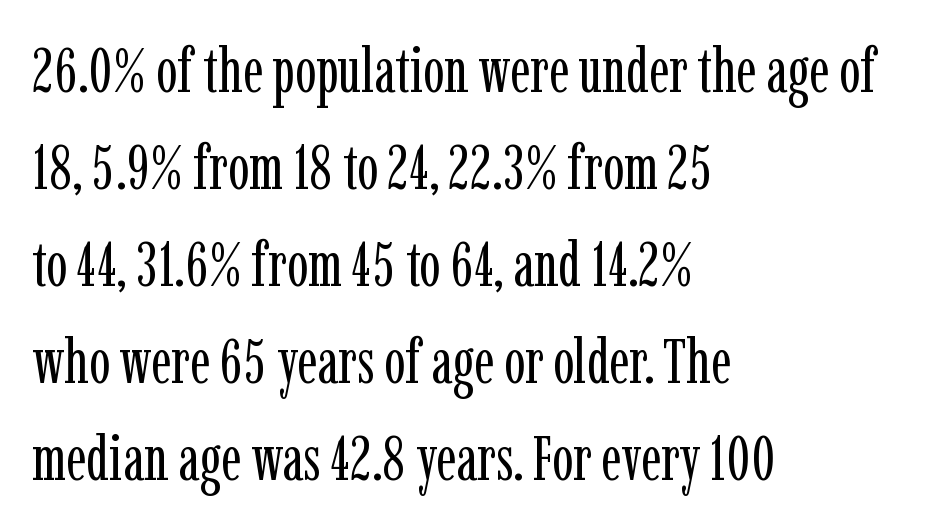
{"serif": "yes", "italic": "no", "bold": "no", "weight": "regular", "width": "condensed", "stroke_contrast": "low", "x_height": "medium", "monospaced": "no", "underline": "no", "align": "left", "line_spacing": "normal", "line_spacing_ratio": 1.54, "letter_spacing": "normal", "letter_spacing_em": 0.0, "glyph_px": 63}
